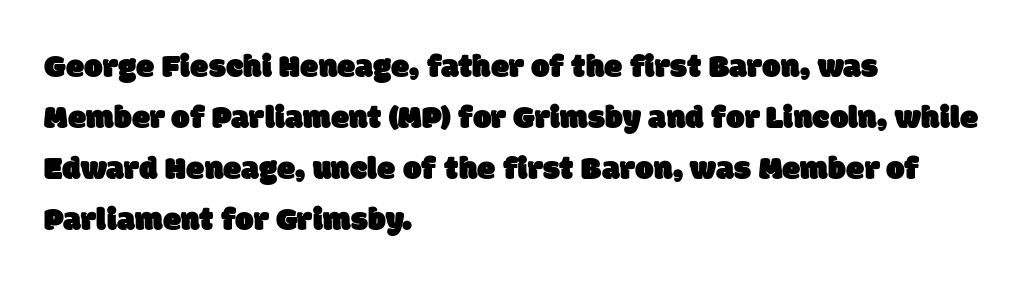
{"serif": "no", "width": "normal", "stroke_contrast": "low", "x_height": "large", "monospaced": "no", "underline": "no", "align": "left", "line_spacing": "normal", "line_spacing_ratio": 1.55, "letter_spacing": "normal", "letter_spacing_em": 0.0, "glyph_px": 33}
